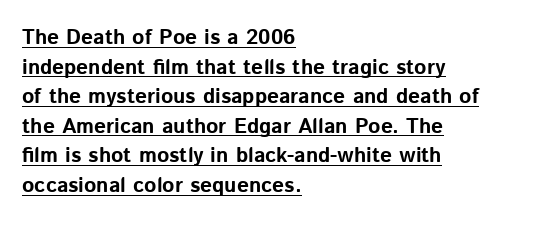
{"italic": "no", "bold": "yes", "underline": "yes", "align": "left", "line_spacing": "normal", "line_spacing_ratio": 1.41, "letter_spacing": "normal", "letter_spacing_em": 0.0, "glyph_px": 21}
